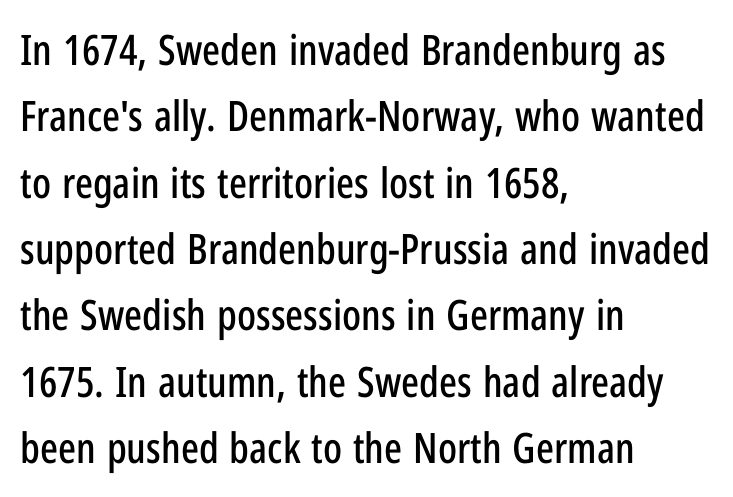
{"serif": "no", "italic": "no", "width": "condensed", "stroke_contrast": "low", "x_height": "medium", "monospaced": "no", "underline": "no", "align": "left", "line_spacing": "normal", "line_spacing_ratio": 1.58, "letter_spacing": "normal", "letter_spacing_em": 0.0, "glyph_px": 42}
